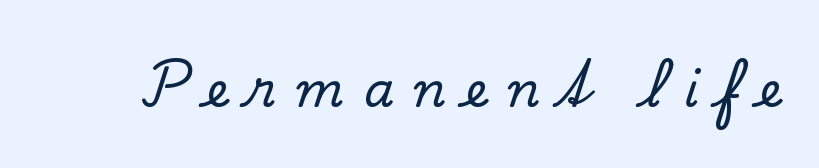
The image shows 48 px serif type; set unusually wide letter spacing (+0.42 em), not underlined; low stroke contrast and a small x-height.
